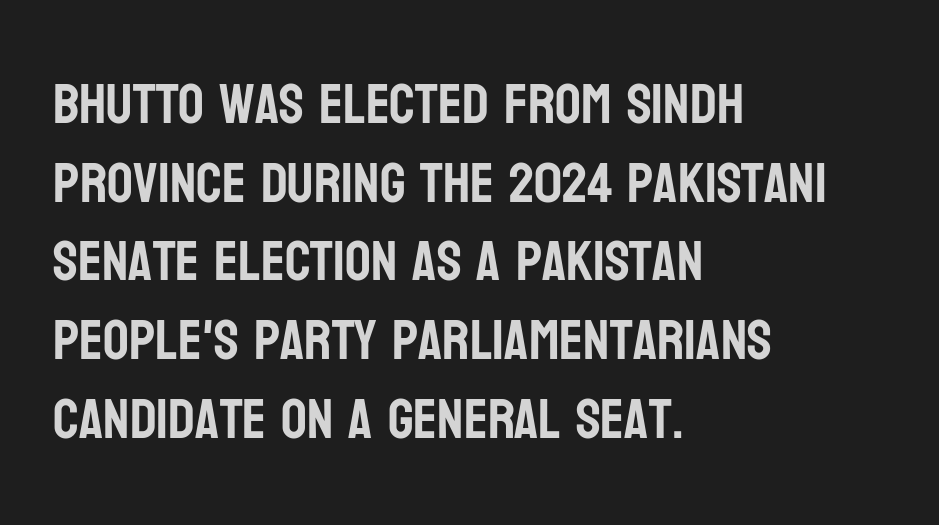
The words here are not underlined. This rendering uses left alignment, leaving the right contour irregular. The font family rendered here belongs to the sans-serif group. There is no visible air inserted between adjacent glyphs. Think of a printed novel: that variable character pitch is what you see here.
